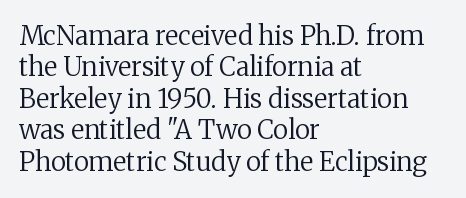
Q: Is the text bold? A: No.
Q: Is the text italic (slanted)? A: No, it is upright.
Q: Is the text underlined? A: No.
Q: How is the paragraph aligned? A: Left-aligned.
Q: Is the spacing between letters normal or unusually wide? A: Normal.
